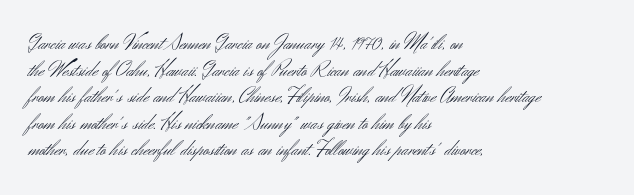
The face used here is rendered with its standard letterfit. The rag falls on the right side of this text block. The typeface has the unassuming heft of standard copy or less.
